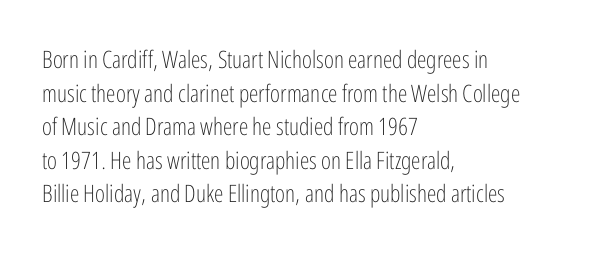
{"italic": "no", "bold": "no", "underline": "no", "align": "left", "line_spacing": "normal", "line_spacing_ratio": 1.4, "letter_spacing": "normal", "letter_spacing_em": 0.0, "glyph_px": 24}
